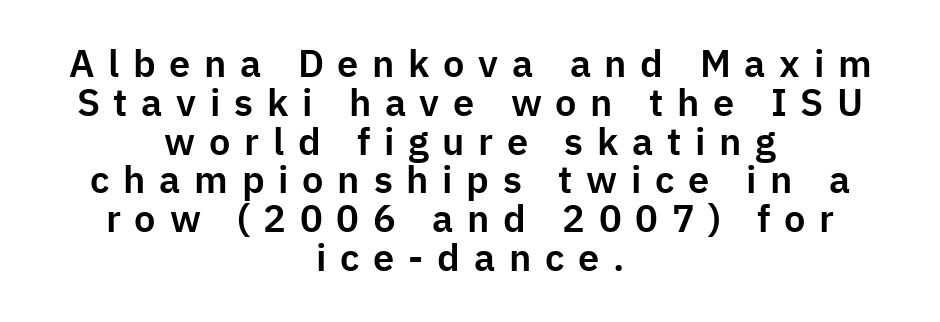
{"serif": "no", "italic": "no", "width": "normal", "stroke_contrast": "low", "x_height": "medium", "monospaced": "no", "underline": "no", "align": "center", "line_spacing": "tight", "line_spacing_ratio": 1.02, "letter_spacing": "wide", "letter_spacing_em": 0.36, "glyph_px": 38}
